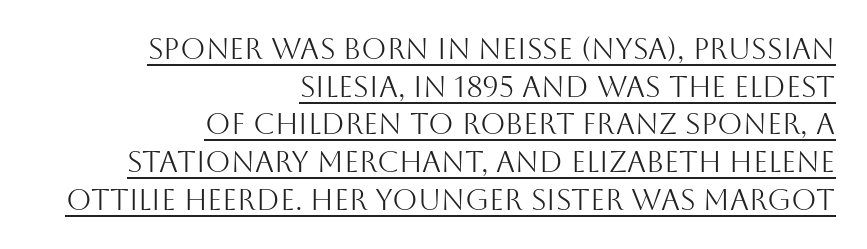
Inter-character spacing is left at the font's built-in metrics. The weight tops out at a normal text grade. This sample uses an upright cut, with every glyph sitting square on the baseline. The compositor pushed each line to the right boundary. You could not count columns in this text — the font is proportionally spaced.
